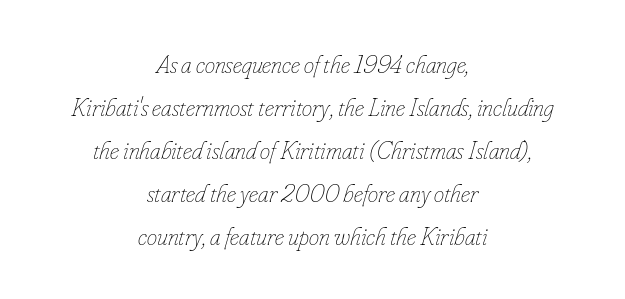
{"italic": "yes", "lean": "right", "slant_degrees": 16, "bold": "no", "underline": "no", "align": "center", "line_spacing": "normal", "line_spacing_ratio": 1.65, "letter_spacing": "normal", "letter_spacing_em": 0.0, "glyph_px": 26}
